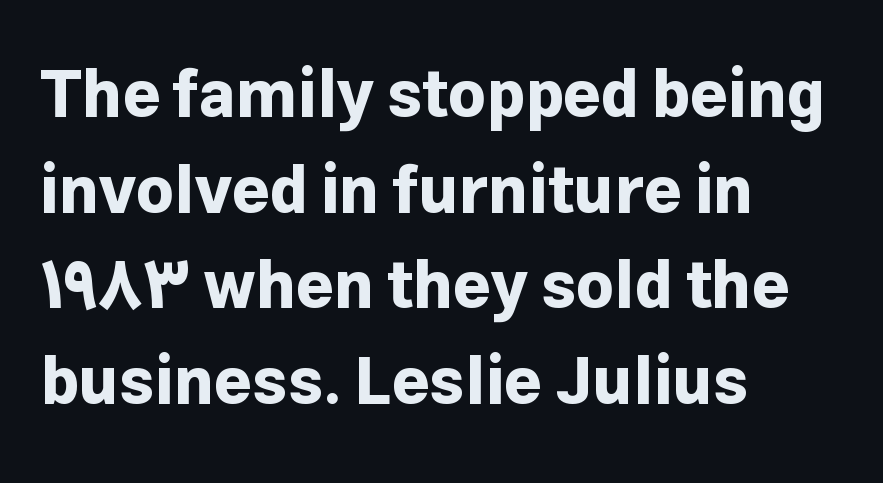
{"serif": "no", "italic": "no", "bold": "yes", "weight": "bold", "width": "normal", "stroke_contrast": "low", "x_height": "medium", "monospaced": "no", "underline": "no", "align": "left", "line_spacing": "normal", "line_spacing_ratio": 1.47, "letter_spacing": "normal", "letter_spacing_em": 0.0, "glyph_px": 65}
